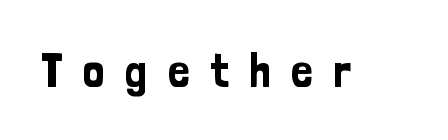
{"serif": "no", "italic": "no", "width": "condensed", "stroke_contrast": "low", "x_height": "medium", "monospaced": "no", "underline": "no", "letter_spacing": "wide", "letter_spacing_em": 0.43, "glyph_px": 48}
